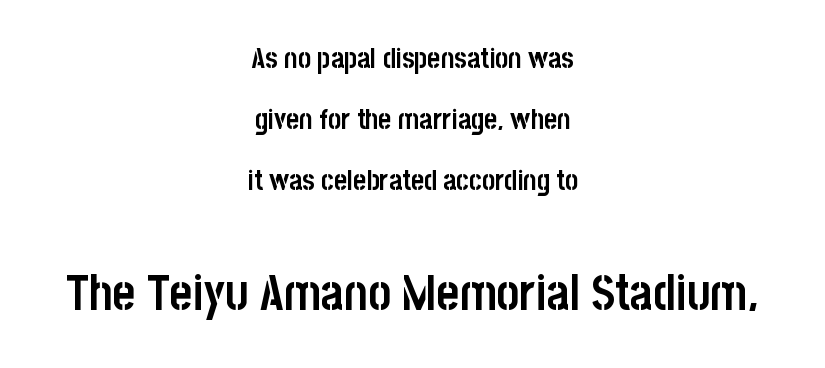
Q: Is the text bold? A: Yes.
Q: Is the text italic (slanted)? A: No, it is upright.
Q: Is the typeface a serif or a sans-serif typeface? A: Sans-serif.
Q: Is the text underlined? A: No.
Q: How is the paragraph aligned? A: Centered.
Q: Is the spacing between letters normal or unusually wide? A: Normal.
Q: Is the spacing between lines tight, normal or loose? A: Loose.
Q: Which block of text is set in a larger size, the first (top) or the second (bottom)? A: The second (bottom) one.
Q: Width (condensed, normal, or wide)? A: Condensed.
Q: Stroke contrast? A: Low.
Q: x-height? A: Large.
Q: Monospaced? A: No.
